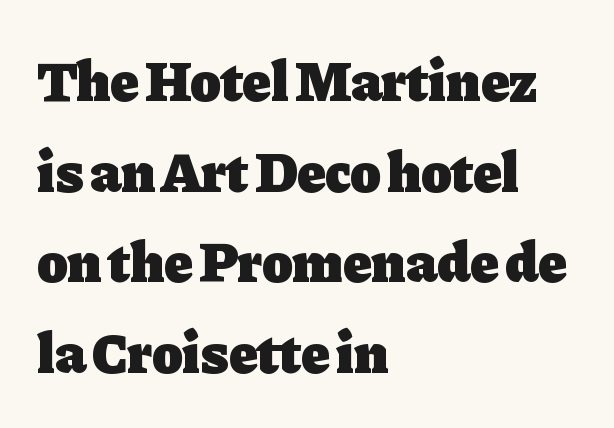
Q: Is the text bold? A: Yes.
Q: Is the text italic (slanted)? A: No, it is upright.
Q: Is the typeface a serif or a sans-serif typeface? A: Serif.
Q: Is the text underlined? A: No.
Q: How is the paragraph aligned? A: Left-aligned.
Q: Is the spacing between letters normal or unusually wide? A: Normal.
Q: Is the spacing between lines tight, normal or loose? A: Normal.
Q: Width (condensed, normal, or wide)? A: Normal.
Q: Stroke contrast? A: Low.
Q: x-height? A: Medium.
Q: Monospaced? A: No.
